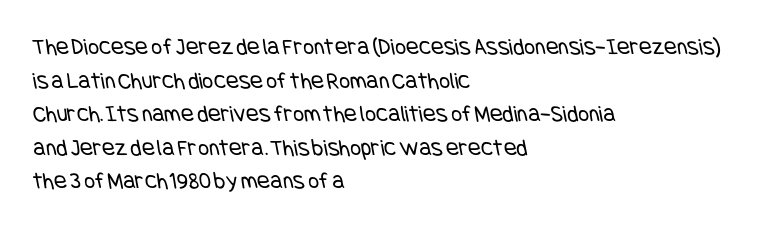
Horizontal alignment here is leftward, the default for most running prose. Weight: in the light-to-regular range. The glyphs are unaccompanied by any horizontal stroke below them. The lines sit at an ordinary, default distance from one another. Standard letterfit; no display-style spreading of the glyphs.
